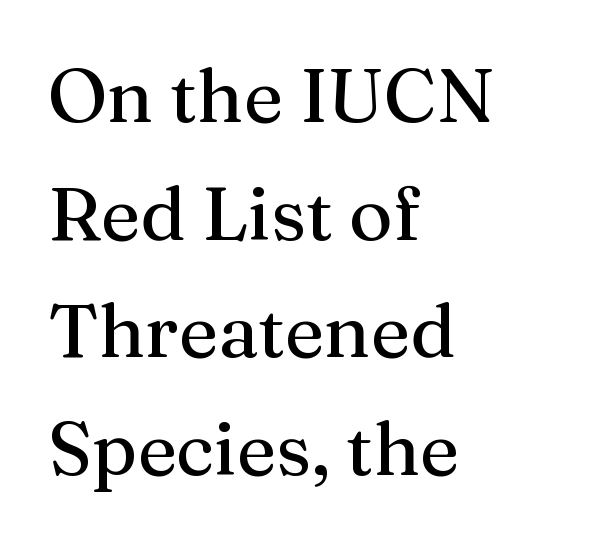
The image shows 75 px serif type, upright; set left-aligned, normal line spacing (1.57x), normal letter spacing, not underlined; medium stroke contrast and a medium x-height.
